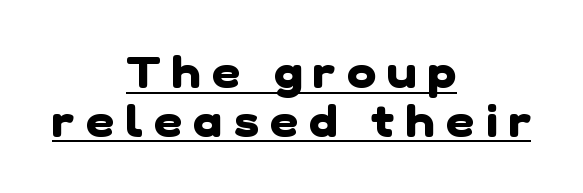
Q: Is the text bold? A: Yes.
Q: Is the typeface a serif or a sans-serif typeface? A: Sans-serif.
Q: Is the text underlined? A: Yes.
Q: How is the paragraph aligned? A: Centered.
Q: Is the spacing between letters normal or unusually wide? A: Unusually wide.
Q: Is the spacing between lines tight, normal or loose? A: Tight.
Q: Width (condensed, normal, or wide)? A: Normal.
Q: Stroke contrast? A: Low.
Q: x-height? A: Medium.
Q: Monospaced? A: No.
